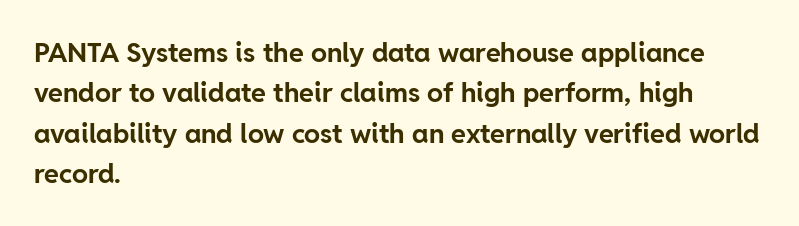
{"italic": "no", "bold": "yes", "underline": "no", "align": "left", "line_spacing": "normal", "line_spacing_ratio": 1.5, "letter_spacing": "normal", "letter_spacing_em": 0.0, "glyph_px": 27}
